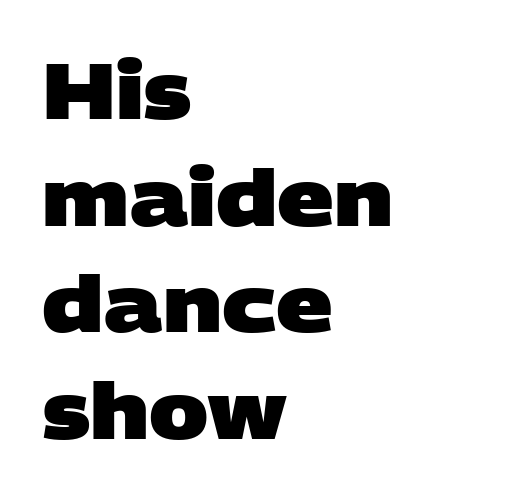
A typesetter would call this proportional, since set widths differ per character. The foot of each line stays bare and open. The block of text has a typical density, with ordinary space between rows. This sample is left-justified, so line endings fall wherever the words run out. Are there feet on the stems? There aren't — it's a sans. A full-strength bold gives these letters their thick strokes.
